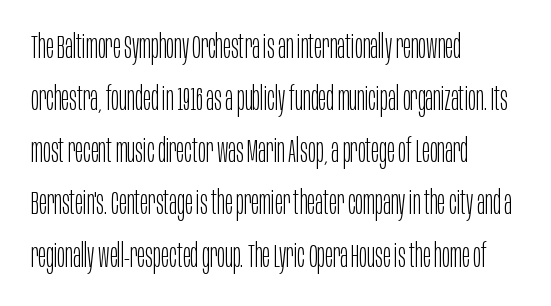
{"serif": "no", "italic": "no", "bold": "no", "weight": "light", "width": "condensed", "stroke_contrast": "low", "x_height": "large", "monospaced": "no", "underline": "no", "align": "left", "line_spacing": "normal", "line_spacing_ratio": 1.58, "letter_spacing": "normal", "letter_spacing_em": 0.0, "glyph_px": 33}
